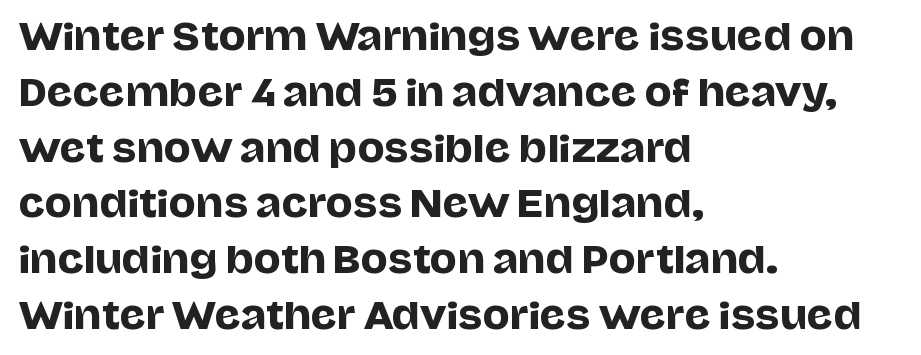
{"serif": "no", "italic": "no", "width": "normal", "stroke_contrast": "low", "x_height": "large", "monospaced": "no", "underline": "no", "align": "left", "line_spacing": "normal", "line_spacing_ratio": 1.55, "letter_spacing": "normal", "letter_spacing_em": 0.0, "glyph_px": 36}
